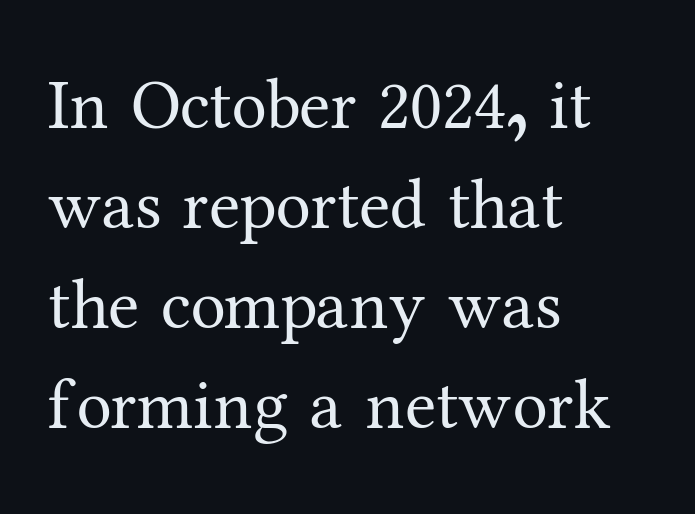
Successive baselines arrive at the customary interval. Each letter keeps its own natural width here, so spacing adapts to shape. The baseline area is clear. Font category for this specimen: serif.
